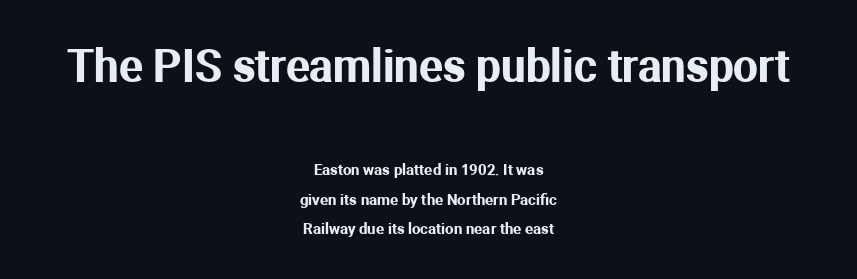
The image shows 44 px sans-serif type, upright; set centered, loose line spacing (1.96x), normal letter spacing, not underlined; the first (top) block is 2.93x larger; medium stroke contrast and a medium x-height.
